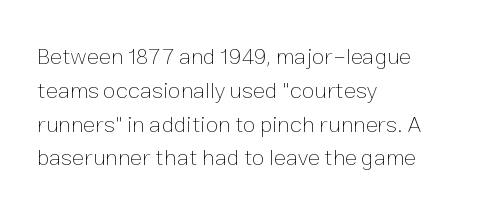
The image shows 23 px text type, upright; set left-aligned, normal line spacing (1.47x), normal letter spacing, not underlined.
